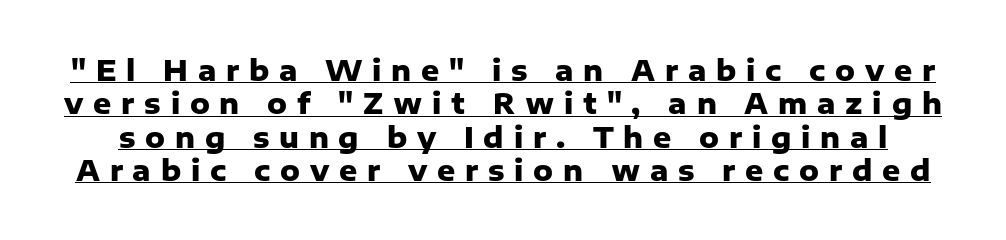
The image shows 28 px heavy sans-serif type, upright; set line spacing 1.19x, unusually wide letter spacing (+0.35 em), underlined; low stroke contrast and a medium x-height.
